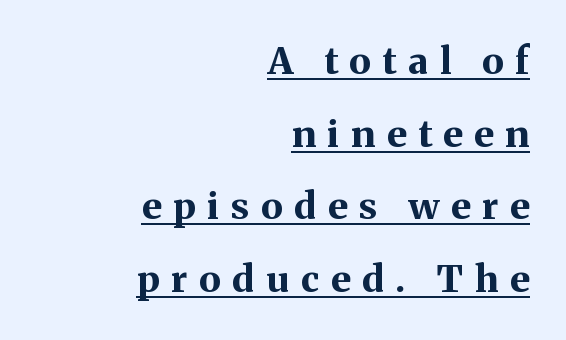
Typeset ragged left — the right edge is the straight one. The passage shown is typed in a proportional face where columns would drift. Every character sits straight up, as roman type does. Tracking here is generous; glyphs stand well apart from one another.
